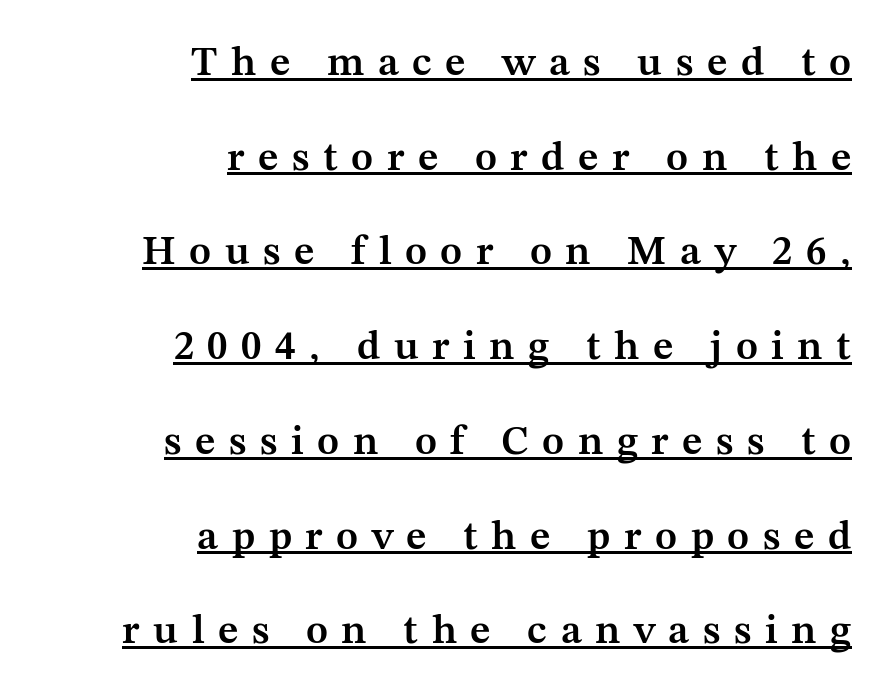
Q: Is the text bold? A: Semi-bold.
Q: Is the text italic (slanted)? A: No, it is upright.
Q: Is the typeface a serif or a sans-serif typeface? A: Serif.
Q: Is the text underlined? A: Yes.
Q: How is the paragraph aligned? A: Right-aligned.
Q: Is the spacing between letters normal or unusually wide? A: Unusually wide.
Q: Is the spacing between lines tight, normal or loose? A: Loose.
Q: Width (condensed, normal, or wide)? A: Normal.
Q: Stroke contrast? A: Medium.
Q: x-height? A: Medium.
Q: Monospaced? A: No.
